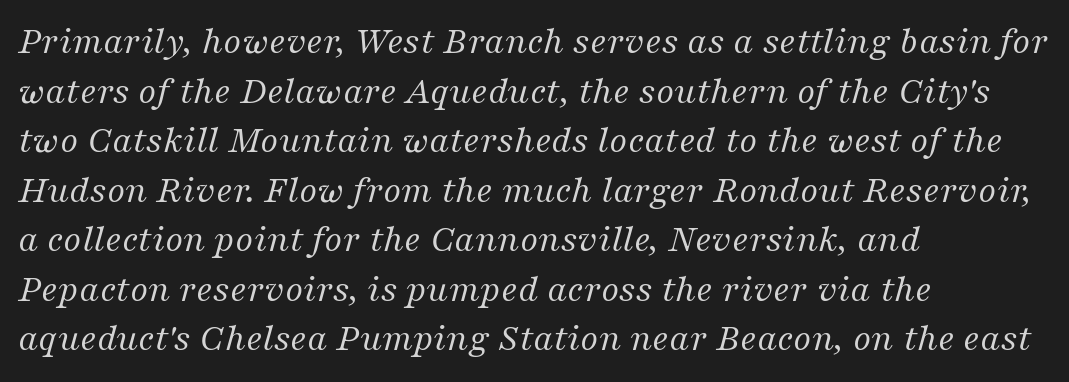
{"serif": "yes", "italic": "yes", "lean": "right", "slant_degrees": 16, "bold": "no", "weight": "regular", "width": "normal", "stroke_contrast": "medium", "x_height": "medium", "monospaced": "no", "underline": "no", "align": "left", "line_spacing": "normal", "line_spacing_ratio": 1.27, "letter_spacing": "normal", "letter_spacing_em": 0.0, "glyph_px": 39}
